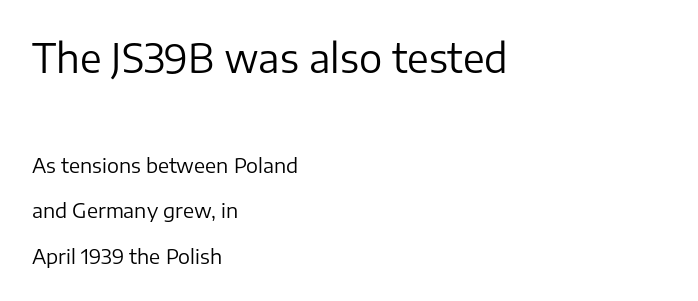
The image shows 39 px regular-weight sans-serif type, upright; set left-aligned, loose line spacing (2.27x), normal letter spacing, not underlined; the first (top) block is 1.95x larger; low stroke contrast and a medium x-height.
